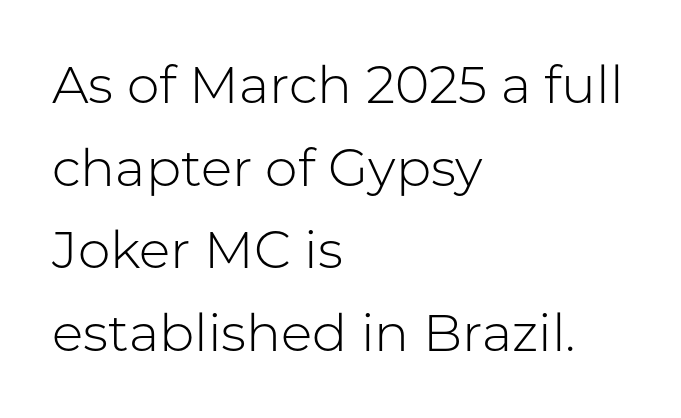
{"serif": "no", "italic": "no", "bold": "no", "weight": "light", "width": "normal", "stroke_contrast": "low", "x_height": "medium", "monospaced": "no", "underline": "no", "align": "left", "line_spacing": "normal", "line_spacing_ratio": 1.59, "letter_spacing": "normal", "letter_spacing_em": 0.0, "glyph_px": 52}
